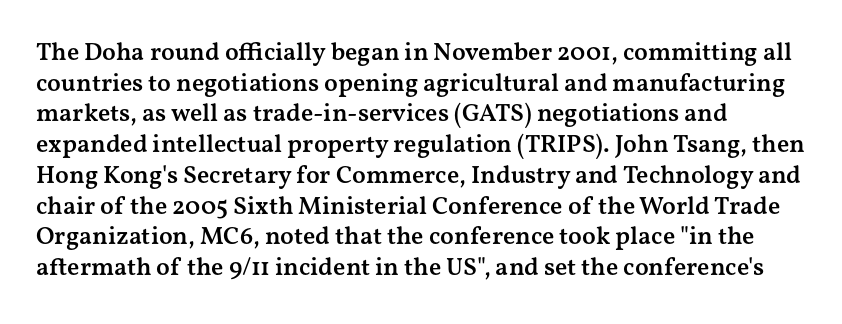
{"italic": "no", "bold": "semi", "underline": "no", "align": "left", "line_spacing_ratio": 1.23, "letter_spacing": "normal", "letter_spacing_em": 0.0, "glyph_px": 25}
